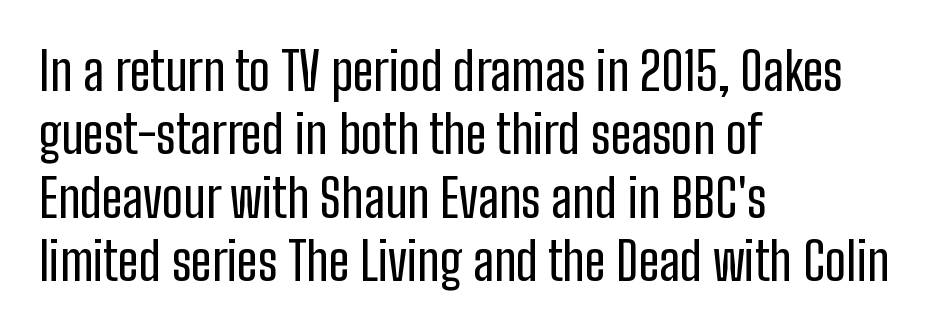
The image shows 52 px condensed sans-serif type, upright; set left-aligned, line spacing 1.22x, normal letter spacing, not underlined; low stroke contrast and a medium x-height.
